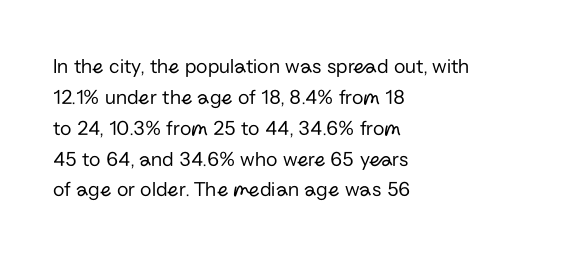
{"italic": "no", "bold": "no", "underline": "no", "align": "left", "line_spacing": "normal", "line_spacing_ratio": 1.47, "letter_spacing": "normal", "letter_spacing_em": 0.0, "glyph_px": 21}
